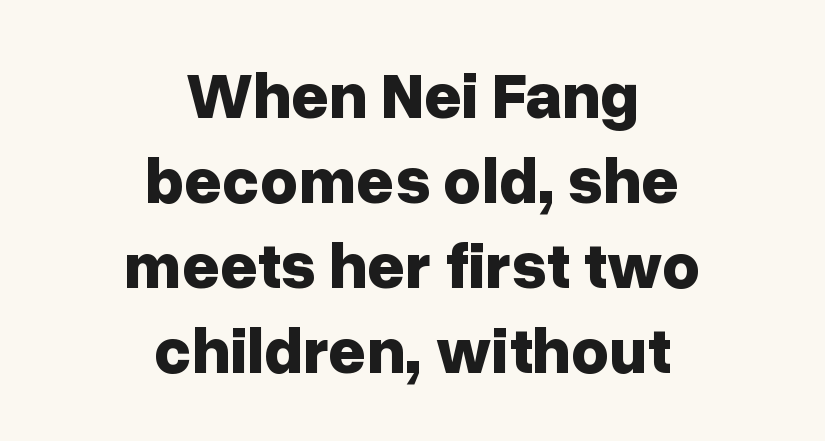
{"serif": "no", "italic": "no", "bold": "yes", "weight": "bold", "width": "normal", "stroke_contrast": "low", "x_height": "medium", "monospaced": "no", "underline": "no", "align": "center", "line_spacing": "normal", "line_spacing_ratio": 1.31, "letter_spacing": "normal", "letter_spacing_em": 0.0, "glyph_px": 65}
